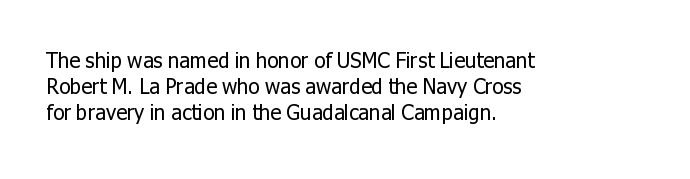
The typography opts for an upright posture over an oblique one. Unmarked baselines from the first word to the last. Students, note that the glyphs here touch the page at normal intervals. Which margin do the lines hug? The left one — the right edge is uneven. The typesetting does not lean heavy: it is not bold.
